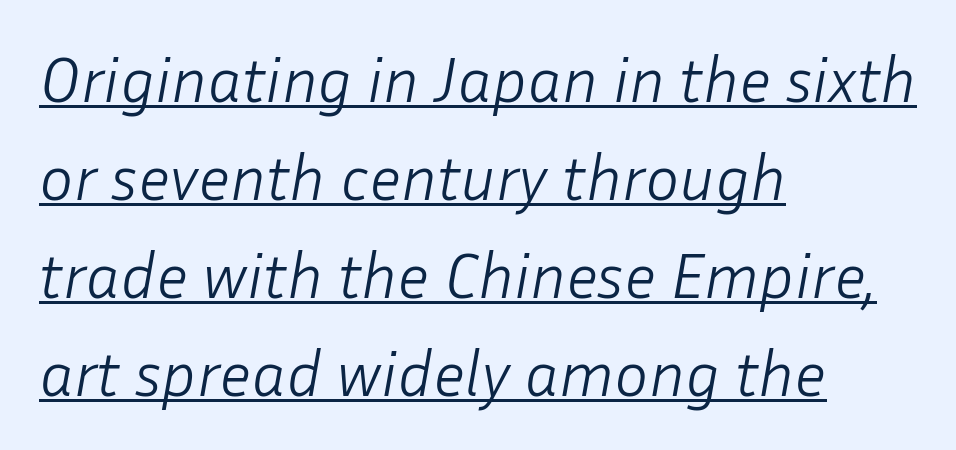
Q: Is the text bold? A: No.
Q: Is the text italic (slanted)? A: Yes, it leans right by about 10 degrees.
Q: Is the text underlined? A: Yes.
Q: How is the paragraph aligned? A: Left-aligned.
Q: Is the spacing between letters normal or unusually wide? A: Normal.
Q: Is the spacing between lines tight, normal or loose? A: Normal.
Q: Width (condensed, normal, or wide)? A: Normal.
Q: Stroke contrast? A: Low.
Q: x-height? A: Medium.
Q: Monospaced? A: No.
